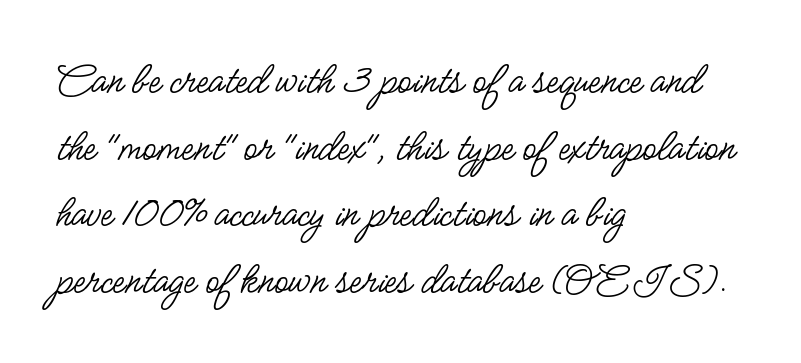
Q: Is the text bold? A: No.
Q: Is the text italic (slanted)? A: Yes.
Q: Is the typeface a serif or a sans-serif typeface? A: Sans-serif.
Q: Is the text underlined? A: No.
Q: How is the paragraph aligned? A: Left-aligned.
Q: Is the spacing between letters normal or unusually wide? A: Normal.
Q: Is the spacing between lines tight, normal or loose? A: Normal.
Q: Width (condensed, normal, or wide)? A: Condensed.
Q: Stroke contrast? A: Low.
Q: x-height? A: Small.
Q: Monospaced? A: No.
